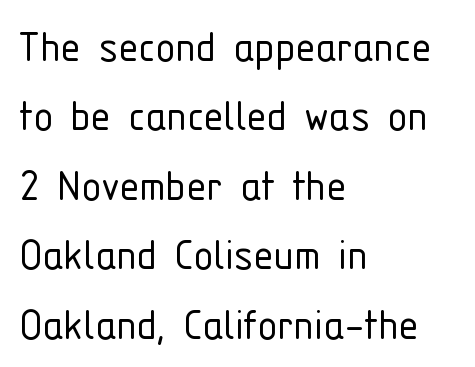
Leading: standard. Nothing unusual about the tracking: characters are spaced as the font intends. The letters advance in unequal steps, a hallmark of proportional type. The characters display no serif detailing; their extremities are plain. Short and long lines alike share a common starting point at left. Descenders hang freely into open space.
